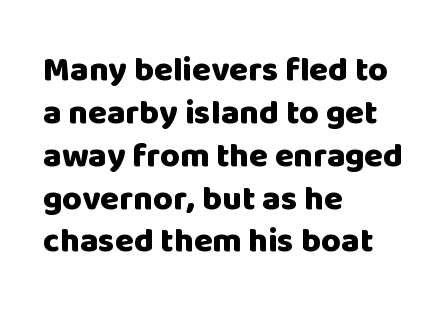
{"serif": "no", "italic": "no", "bold": "yes", "weight": "heavy", "width": "normal", "stroke_contrast": "low", "x_height": "large", "monospaced": "no", "underline": "no", "align": "left", "line_spacing": "normal", "line_spacing_ratio": 1.26, "letter_spacing": "normal", "letter_spacing_em": 0.0, "glyph_px": 34}
